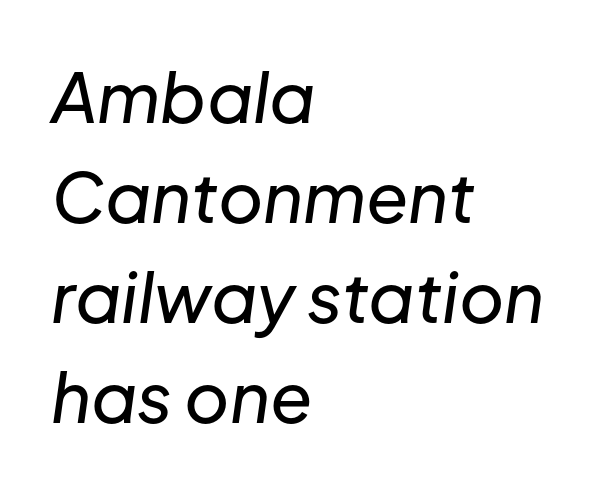
{"italic": "yes", "lean": "right", "slant_degrees": 8, "width": "normal", "stroke_contrast": "low", "x_height": "medium", "monospaced": "no", "underline": "no", "align": "left", "line_spacing": "normal", "line_spacing_ratio": 1.45, "letter_spacing": "normal", "letter_spacing_em": 0.0, "glyph_px": 69}
